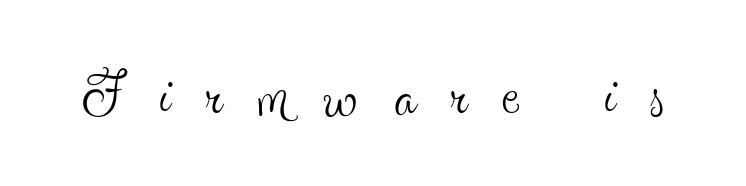
Q: Is the text bold? A: No.
Q: Is the typeface a serif or a sans-serif typeface? A: Serif.
Q: Is the text underlined? A: No.
Q: Is the spacing between letters normal or unusually wide? A: Unusually wide.
Q: Width (condensed, normal, or wide)? A: Condensed.
Q: x-height? A: Small.
Q: Monospaced? A: No.
